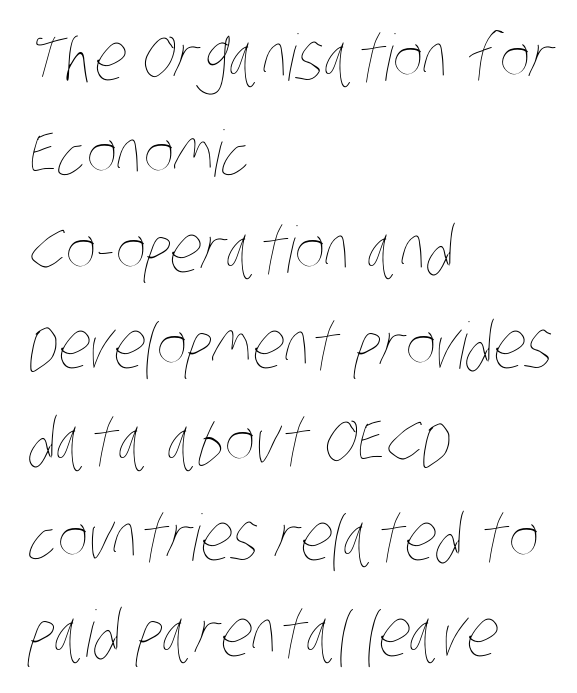
{"bold": "no", "weight": "thin", "width": "condensed", "stroke_contrast": "low", "x_height": "large", "monospaced": "no", "underline": "no", "align": "left", "line_spacing": "normal", "line_spacing_ratio": 1.5, "letter_spacing": "normal", "letter_spacing_em": 0.0, "glyph_px": 64}
